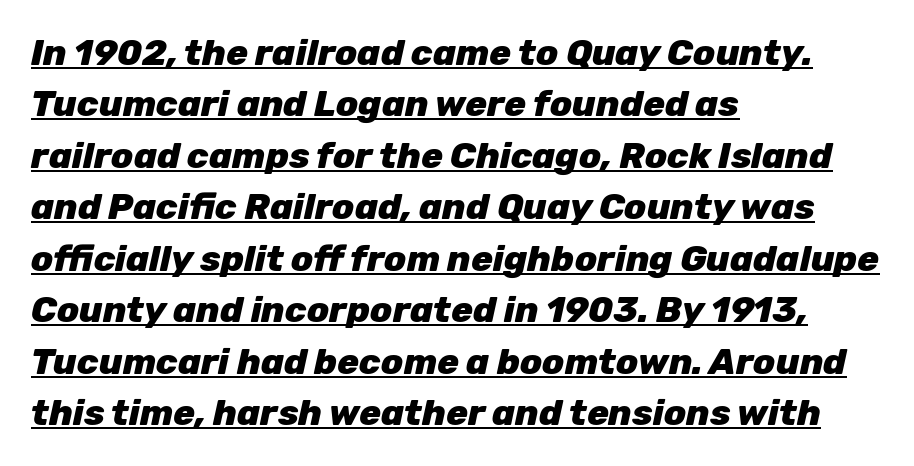
Q: Is the text bold? A: Yes.
Q: Is the text italic (slanted)? A: Yes, it leans right by about 12 degrees.
Q: Is the text underlined? A: Yes.
Q: How is the paragraph aligned? A: Left-aligned.
Q: Is the spacing between letters normal or unusually wide? A: Normal.
Q: Is the spacing between lines tight, normal or loose? A: Normal.
Q: Width (condensed, normal, or wide)? A: Normal.
Q: Stroke contrast? A: Low.
Q: x-height? A: Medium.
Q: Monospaced? A: No.
